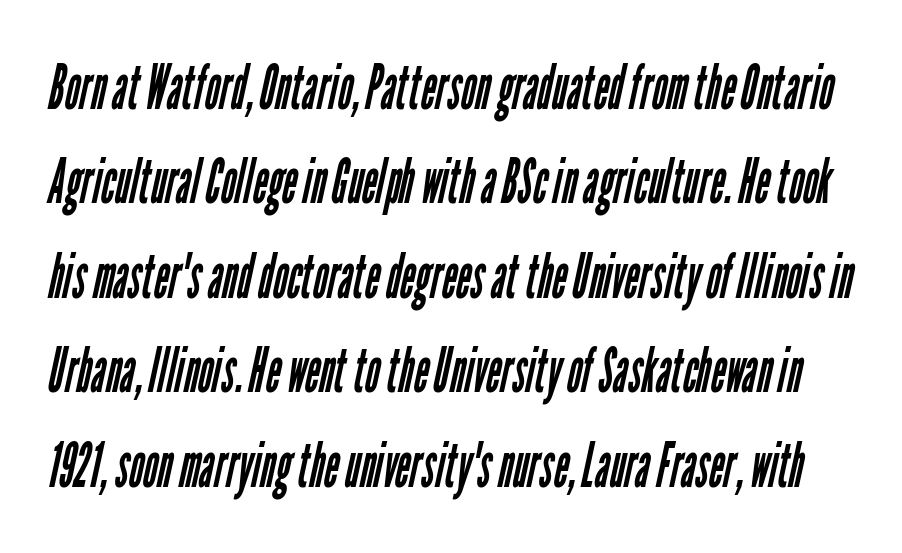
Q: Is the text bold? A: No.
Q: Is the typeface a serif or a sans-serif typeface? A: Sans-serif.
Q: Is the text underlined? A: No.
Q: Is the spacing between letters normal or unusually wide? A: Normal.
Q: Is the spacing between lines tight, normal or loose? A: Normal.
Q: Width (condensed, normal, or wide)? A: Condensed.
Q: Stroke contrast? A: Low.
Q: x-height? A: Medium.
Q: Monospaced? A: No.
